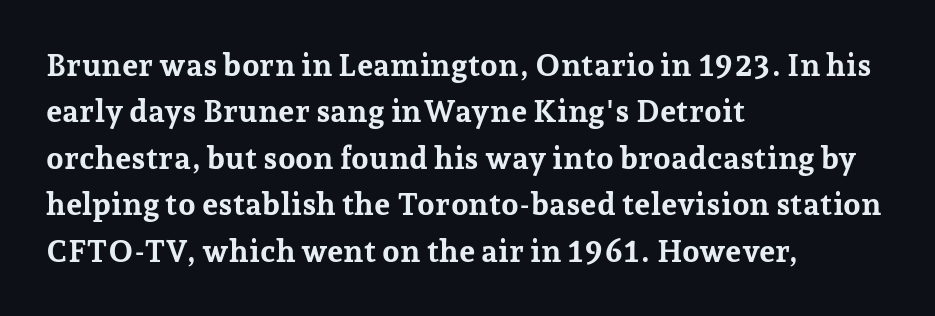
Q: Is the text bold? A: Yes.
Q: Is the text italic (slanted)? A: No, it is upright.
Q: Is the typeface a serif or a sans-serif typeface? A: Serif.
Q: Is the text underlined? A: No.
Q: How is the paragraph aligned? A: Left-aligned.
Q: Is the spacing between letters normal or unusually wide? A: Normal.
Q: Is the spacing between lines tight, normal or loose? A: Normal.
Q: Width (condensed, normal, or wide)? A: Normal.
Q: Stroke contrast? A: Low.
Q: x-height? A: Medium.
Q: Monospaced? A: No.
